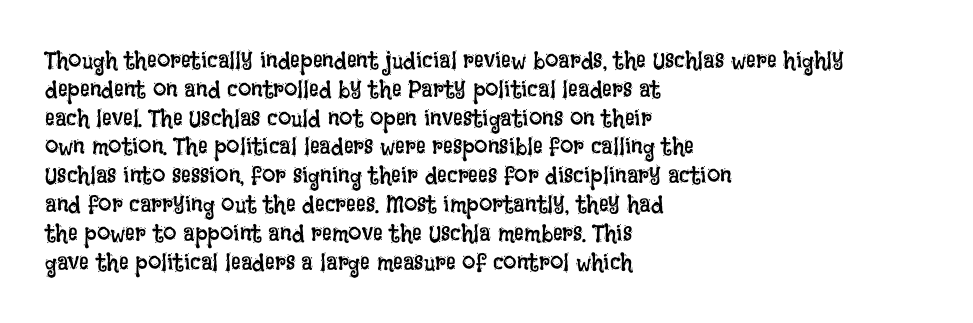
{"italic": "no", "bold": "no", "underline": "no", "align": "left", "line_spacing_ratio": 1.2, "letter_spacing": "normal", "letter_spacing_em": 0.0, "glyph_px": 24}
